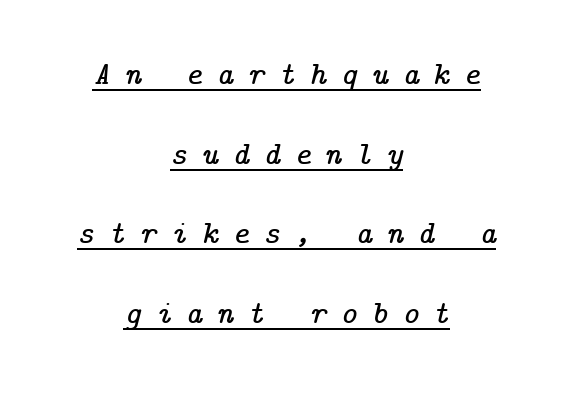
Q: Is the text italic (slanted)? A: Yes, it leans right by about 14 degrees.
Q: Is the typeface a serif or a sans-serif typeface? A: Serif.
Q: Is the text underlined? A: Yes.
Q: How is the paragraph aligned? A: Centered.
Q: Is the spacing between letters normal or unusually wide? A: Unusually wide.
Q: Is the spacing between lines tight, normal or loose? A: Loose.
Q: Width (condensed, normal, or wide)? A: Normal.
Q: Stroke contrast? A: Low.
Q: x-height? A: Medium.
